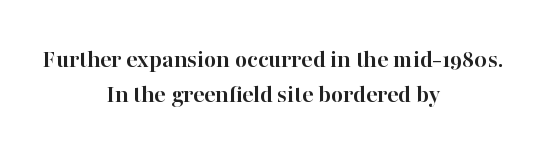
{"italic": "no", "bold": "yes", "underline": "no", "align": "center", "line_spacing": "normal", "line_spacing_ratio": 1.33, "letter_spacing": "normal", "letter_spacing_em": 0.0, "glyph_px": 26}
